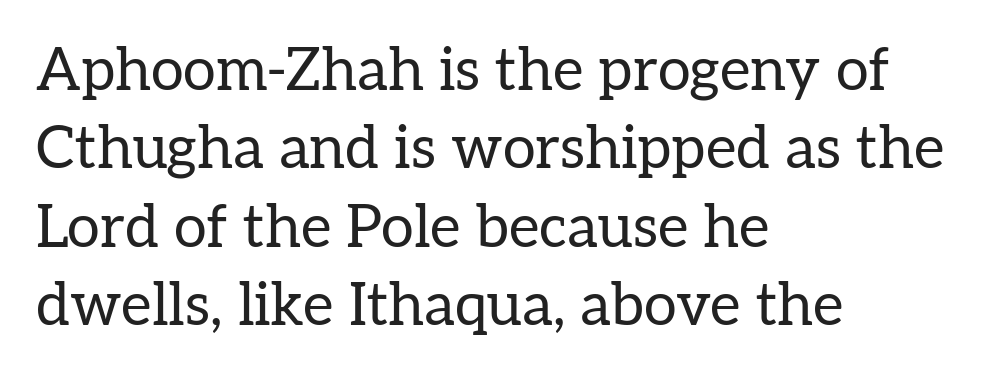
The image shows 59 px regular-weight serif type, upright; set left-aligned, normal line spacing (1.33x), normal letter spacing, not underlined; low stroke contrast and a medium x-height.
